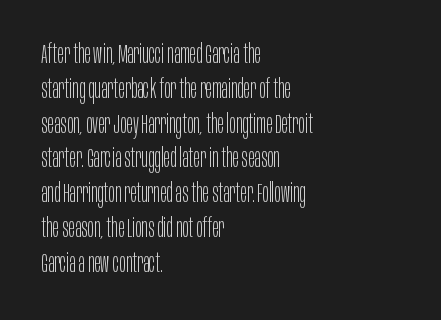
Q: Is the text bold? A: No.
Q: Is the text italic (slanted)? A: No, it is upright.
Q: Is the text underlined? A: No.
Q: How is the paragraph aligned? A: Left-aligned.
Q: Is the spacing between letters normal or unusually wide? A: Normal.
Q: Is the spacing between lines tight, normal or loose? A: Normal.
